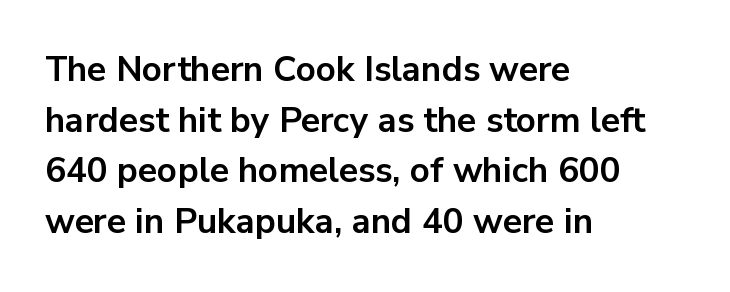
{"serif": "no", "italic": "no", "bold": "yes", "weight": "bold", "width": "normal", "stroke_contrast": "low", "x_height": "medium", "monospaced": "no", "underline": "no", "align": "left", "line_spacing": "normal", "line_spacing_ratio": 1.45, "letter_spacing": "normal", "letter_spacing_em": 0.0, "glyph_px": 35}
